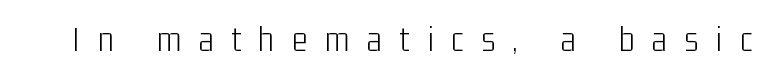
These lines are rendered in a variable-pitch font. Has an underline been added? It has not. The letterforms sit at book weight or below. Spacing between characters has been opened up far beyond the box default.
